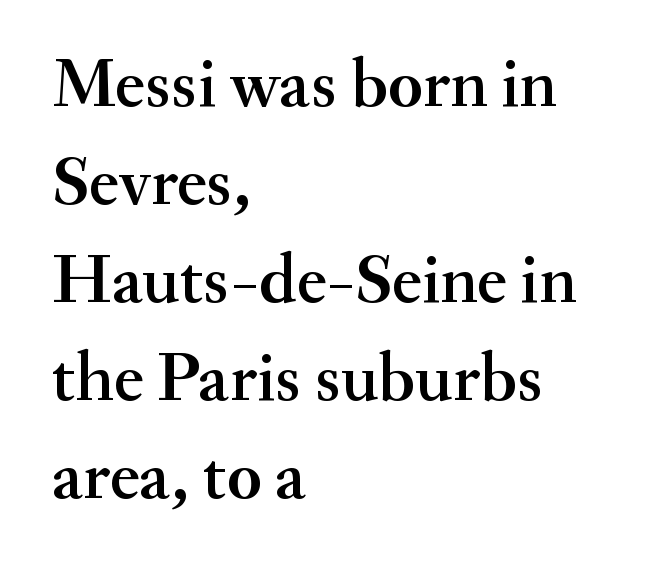
{"serif": "yes", "italic": "no", "width": "normal", "stroke_contrast": "medium", "x_height": "small", "monospaced": "no", "underline": "no", "align": "left", "line_spacing": "normal", "line_spacing_ratio": 1.38, "letter_spacing": "normal", "letter_spacing_em": 0.0, "glyph_px": 71}
